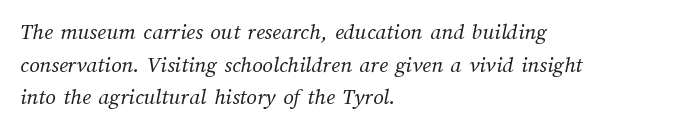
{"bold": "no", "underline": "no", "align": "left", "line_spacing": "normal", "line_spacing_ratio": 1.42, "letter_spacing": "normal", "letter_spacing_em": 0.0, "glyph_px": 23}
